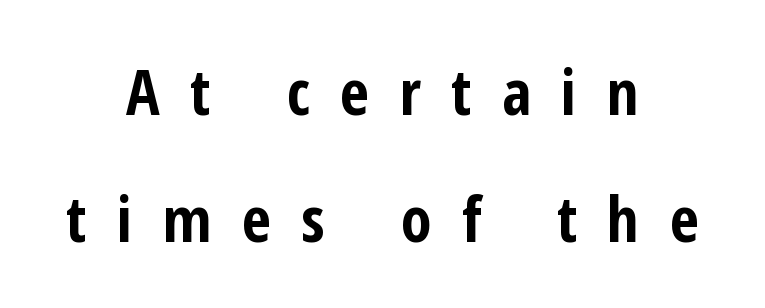
The image shows 63 px bold, condensed sans-serif type, upright; set centered, loose line spacing (2.01x), unusually wide letter spacing (+0.48 em), not underlined; low stroke contrast and a medium x-height.
